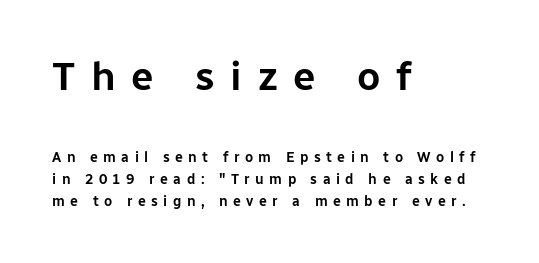
{"serif": "no", "italic": "no", "width": "normal", "stroke_contrast": "low", "x_height": "medium", "monospaced": "no", "underline": "no", "align": "left", "line_spacing": "normal", "line_spacing_ratio": 1.59, "letter_spacing": "wide", "letter_spacing_em": 0.39, "larger_block": "first", "size_ratio": 2.86, "glyph_px": 40}
